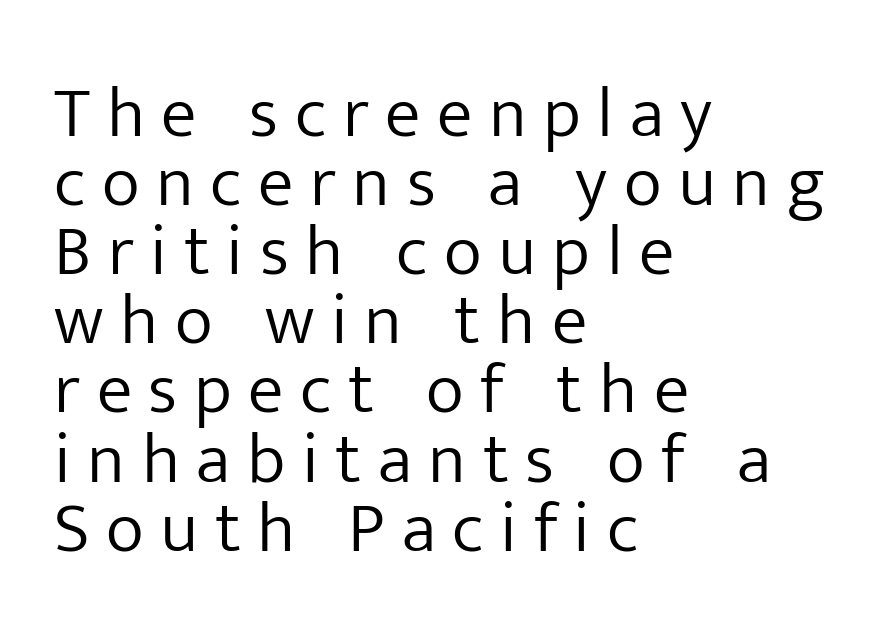
The image shows 72 px light sans-serif type, upright; set left-aligned, tight line spacing (0.96x), unusually wide letter spacing (+0.23 em), not underlined; low stroke contrast and a medium x-height.
